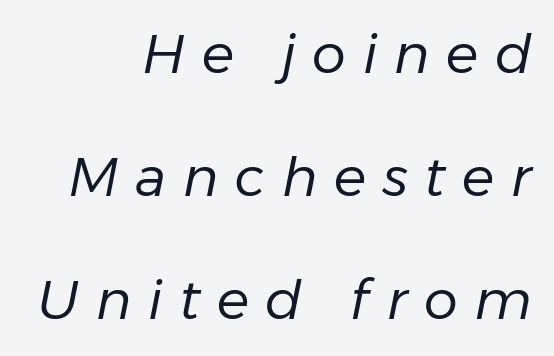
Anything drawn beneath the words? Only blank space. If you measured baseline to baseline, you'd find a long distance. A light-to-regular cut is what we see here. Is the type slanted? Yes — the strokes lean at a clear angle.
